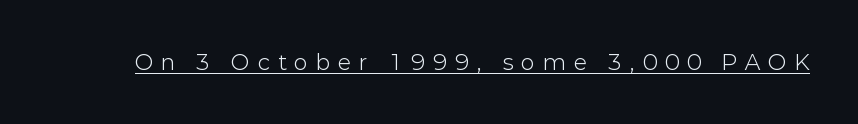
Q: Is the text bold? A: No.
Q: Is the text italic (slanted)? A: No, it is upright.
Q: Is the text underlined? A: Yes.
Q: Is the spacing between letters normal or unusually wide? A: Unusually wide.
